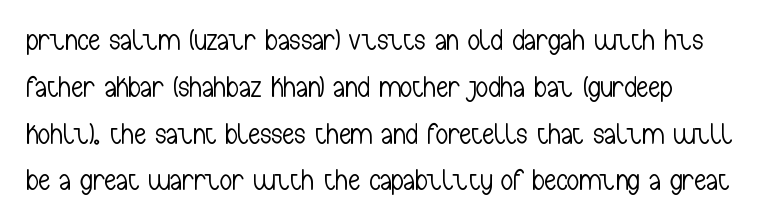
The image shows 30 px light, condensed sans-serif type, upright; set normal line spacing (1.56x), normal letter spacing, not underlined; low stroke contrast and a medium x-height.
